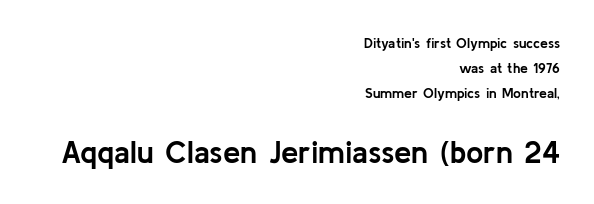
The font family rendered here belongs to the sans-serif group. This sample uses plain, unmodified letter spacing. The passage shown is typed in a proportional face where columns would drift. The designer gave the closing block more size than the opening block. The letters stand straight up with perfectly vertical stems.
